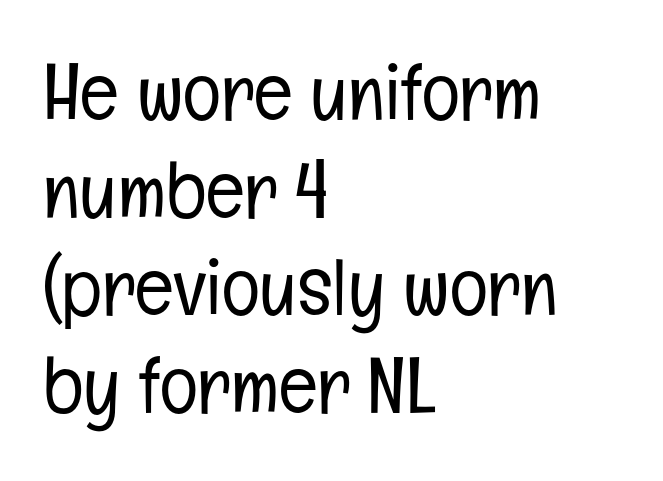
This rendering employs a face without finishing strokes, i.e., a sans-serif. This sample has the flowing, uneven cadence of proportional lettering. Left-aligned paragraph, ragged on the right. The space directly below the letters is spotless. Is the letter spacing exaggerated? No — it looks like the ordinary default. Characters remain perfectly vertical along every line.
